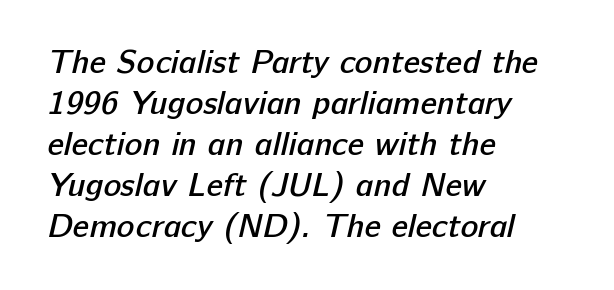
Q: Is the text bold? A: Semi-bold.
Q: Is the typeface a serif or a sans-serif typeface? A: Sans-serif.
Q: Is the text underlined? A: No.
Q: How is the paragraph aligned? A: Left-aligned.
Q: Is the spacing between letters normal or unusually wide? A: Normal.
Q: Width (condensed, normal, or wide)? A: Normal.
Q: Stroke contrast? A: Low.
Q: x-height? A: Medium.
Q: Monospaced? A: No.
